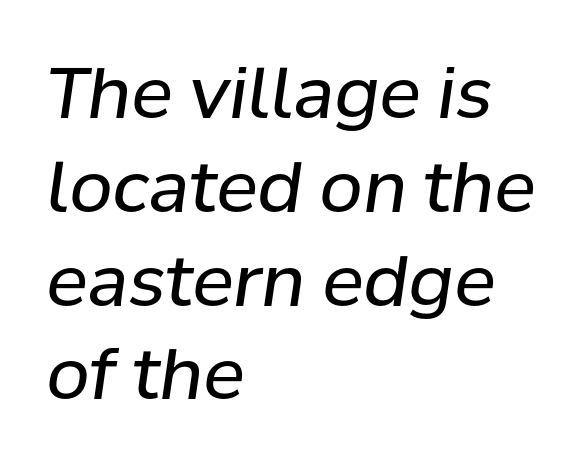
Here the glyphs are tracked normally, forming tight word shapes. The lines sit at an ordinary, default distance from one another. The rendering uses natural spacing where letterforms have individual widths. If you drew a line through each stem, it would be angled. Letters rest on an invisible, unmarked baseline. If you drew a ruler down the left edge, every line would touch it.
